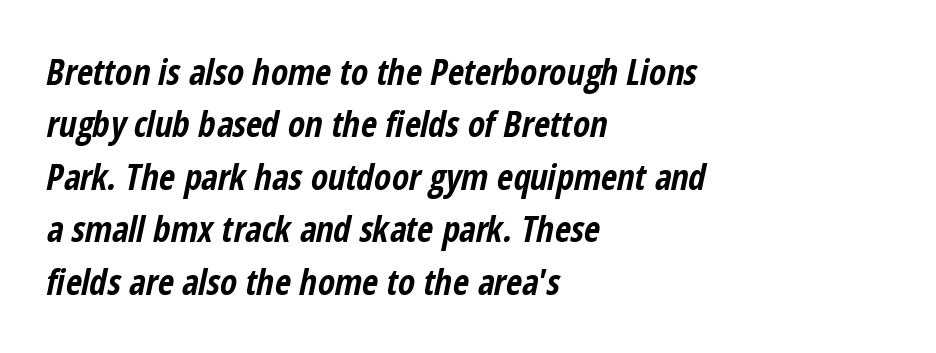
{"italic": "yes", "lean": "right", "slant_degrees": 12, "bold": "yes", "weight": "bold", "width": "condensed", "stroke_contrast": "low", "x_height": "medium", "monospaced": "no", "underline": "no", "align": "left", "line_spacing": "normal", "line_spacing_ratio": 1.5, "letter_spacing": "normal", "letter_spacing_em": 0.0, "glyph_px": 35}
